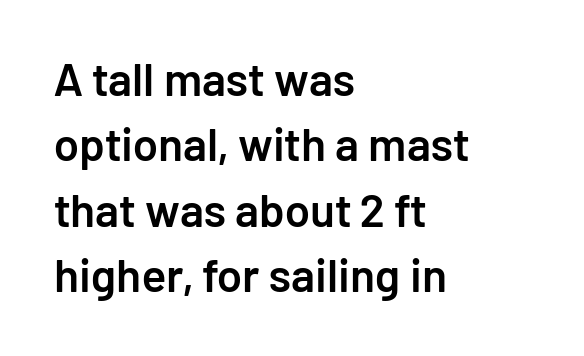
Q: Is the text bold? A: Semi-bold.
Q: Is the text italic (slanted)? A: No, it is upright.
Q: Is the typeface a serif or a sans-serif typeface? A: Sans-serif.
Q: Is the text underlined? A: No.
Q: How is the paragraph aligned? A: Left-aligned.
Q: Is the spacing between letters normal or unusually wide? A: Normal.
Q: Is the spacing between lines tight, normal or loose? A: Normal.
Q: Width (condensed, normal, or wide)? A: Normal.
Q: Stroke contrast? A: Low.
Q: x-height? A: Medium.
Q: Monospaced? A: No.
